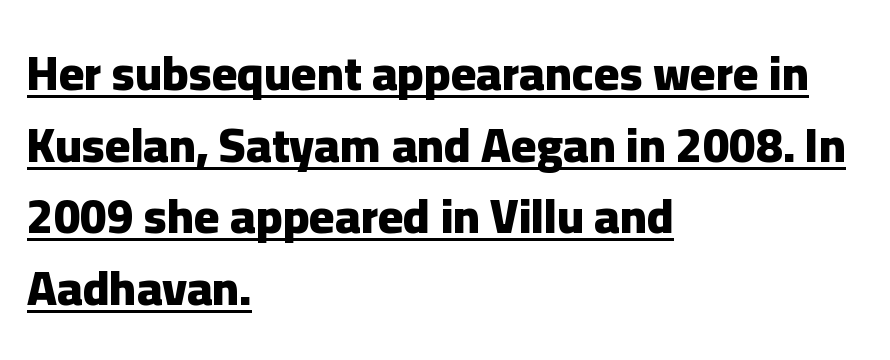
The image shows 48 px heavy sans-serif type, upright; set left-aligned, normal line spacing (1.49x), normal letter spacing, underlined; low stroke contrast and a medium x-height.
